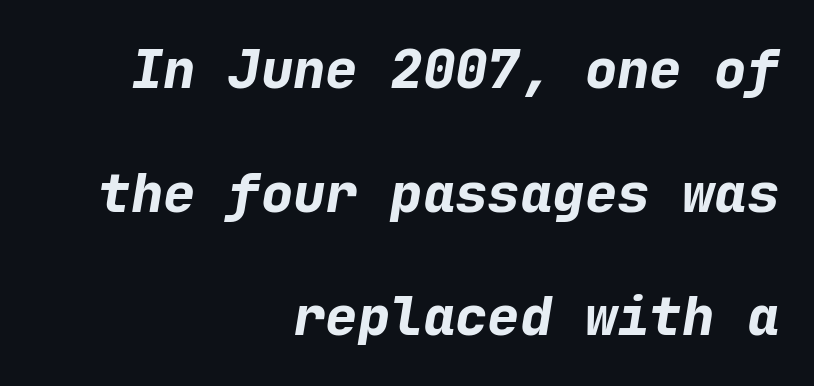
The image shows 54 px bold type, italic (leaning right), monospaced; set right-aligned, loose line spacing (2.29x), normal letter spacing, not underlined; low stroke contrast and a medium x-height.
